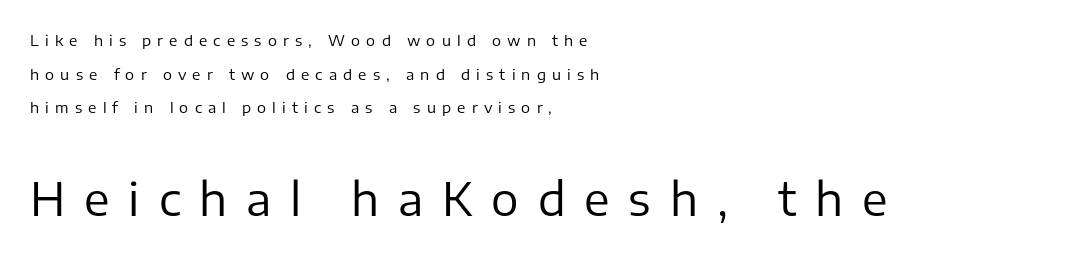
{"serif": "no", "italic": "no", "bold": "no", "weight": "regular", "width": "normal", "stroke_contrast": "low", "x_height": "medium", "monospaced": "no", "underline": "no", "align": "left", "line_spacing": "loose", "line_spacing_ratio": 2.25, "letter_spacing": "wide", "letter_spacing_em": 0.41, "larger_block": "second", "size_ratio": 3.07, "glyph_px": 46}
